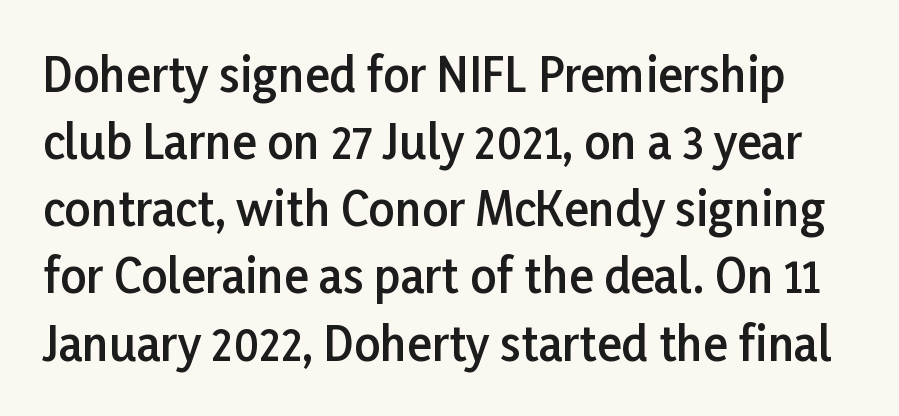
Q: Is the text bold? A: Semi-bold.
Q: Is the text italic (slanted)? A: No, it is upright.
Q: Is the typeface a serif or a sans-serif typeface? A: Sans-serif.
Q: Is the text underlined? A: No.
Q: Is the spacing between letters normal or unusually wide? A: Normal.
Q: Is the spacing between lines tight, normal or loose? A: Normal.
Q: Width (condensed, normal, or wide)? A: Normal.
Q: Stroke contrast? A: Low.
Q: x-height? A: Medium.
Q: Monospaced? A: No.
